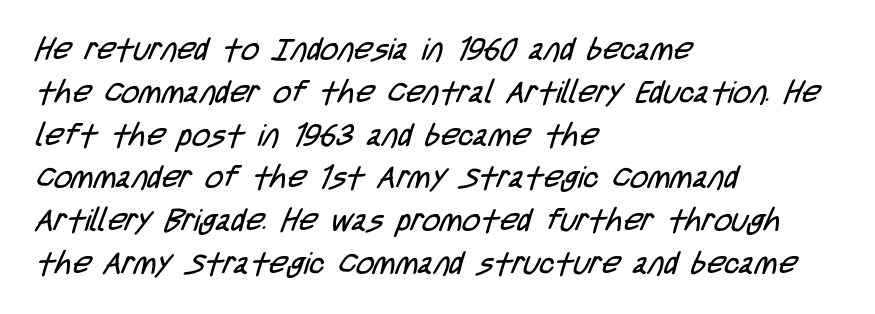
The image shows 31 px regular-weight, condensed sans-serif type; set left-aligned, normal line spacing (1.38x), normal letter spacing, not underlined; low stroke contrast and a large x-height.
